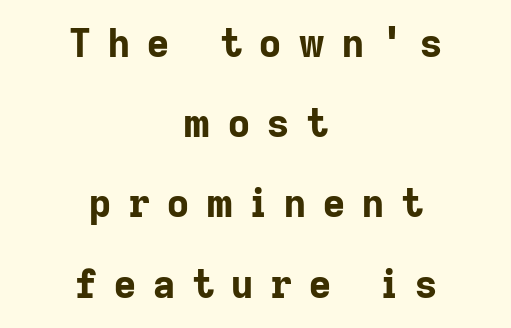
The image shows 38 px bold sans-serif type, upright; set centered, loose line spacing (2.11x), unusually wide letter spacing (+0.45 em), not underlined; low stroke contrast and a medium x-height.
